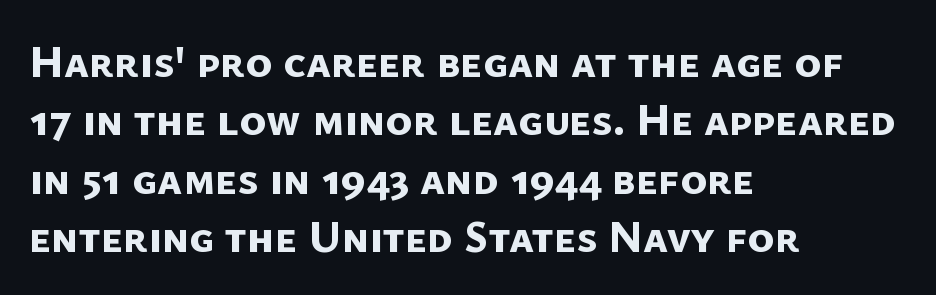
The paragraph has a hard left edge and a soft right edge. Is there much room between lines? A standard amount, neither cramped nor airy. Notice how thick the strokes are: this is what a full bold looks like. Quick note: underline off. Nope, no serifs anywhere on these letters.
